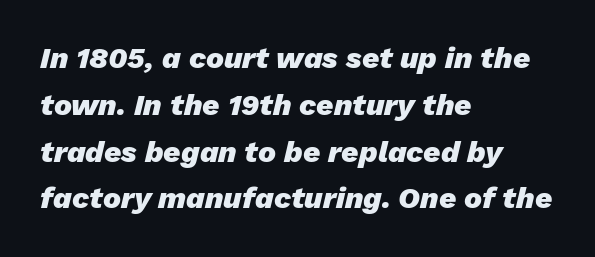
{"italic": "yes", "lean": "right", "slant_degrees": 13, "bold": "yes", "weight": "heavy", "width": "normal", "stroke_contrast": "low", "x_height": "medium", "monospaced": "no", "underline": "no", "align": "left", "line_spacing": "normal", "line_spacing_ratio": 1.56, "letter_spacing": "normal", "letter_spacing_em": 0.0, "glyph_px": 30}
